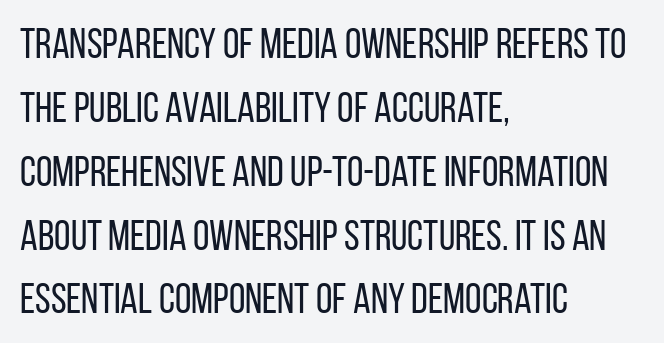
Q: Is the text bold? A: No.
Q: Is the text italic (slanted)? A: No, it is upright.
Q: Is the typeface a serif or a sans-serif typeface? A: Sans-serif.
Q: Is the text underlined? A: No.
Q: How is the paragraph aligned? A: Left-aligned.
Q: Is the spacing between letters normal or unusually wide? A: Normal.
Q: Is the spacing between lines tight, normal or loose? A: Normal.
Q: Width (condensed, normal, or wide)? A: Condensed.
Q: Stroke contrast? A: Low.
Q: x-height? A: Large.
Q: Monospaced? A: No.
